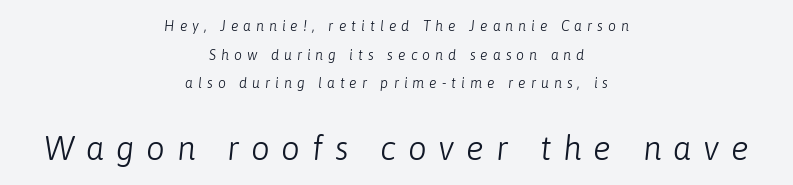
Q: Is the text bold? A: No.
Q: Is the text italic (slanted)? A: Yes, it leans right by about 6 degrees.
Q: Is the text underlined? A: No.
Q: How is the paragraph aligned? A: Centered.
Q: Is the spacing between letters normal or unusually wide? A: Unusually wide.
Q: Is the spacing between lines tight, normal or loose? A: Loose.
Q: Which block of text is set in a larger size, the first (top) or the second (bottom)? A: The second (bottom) one.
Q: Width (condensed, normal, or wide)? A: Normal.
Q: Stroke contrast? A: Low.
Q: x-height? A: Medium.
Q: Monospaced? A: No.
